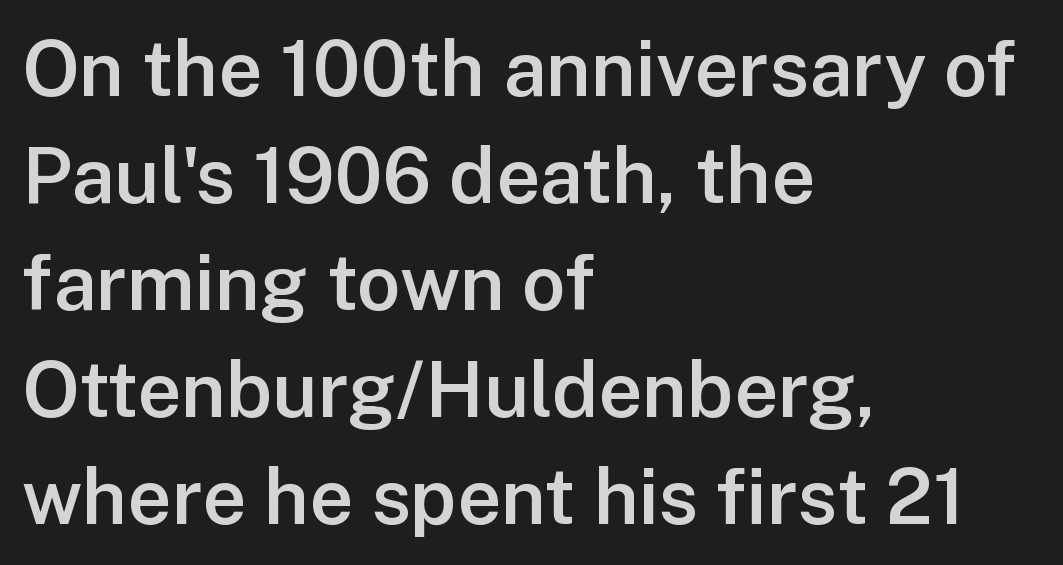
The image shows 77 px semibold sans-serif type, upright; set left-aligned, normal line spacing (1.39x), normal letter spacing, not underlined; low stroke contrast and a medium x-height.
